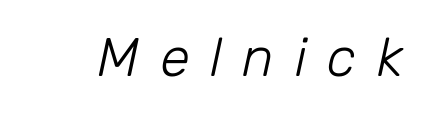
No letter is thick-stroked: the sample isn't bold. Bare-footed words on every line. Inter-character spacing is expanded well beyond the font's built-in metrics. The face used here has a pronounced slope to its letters.
